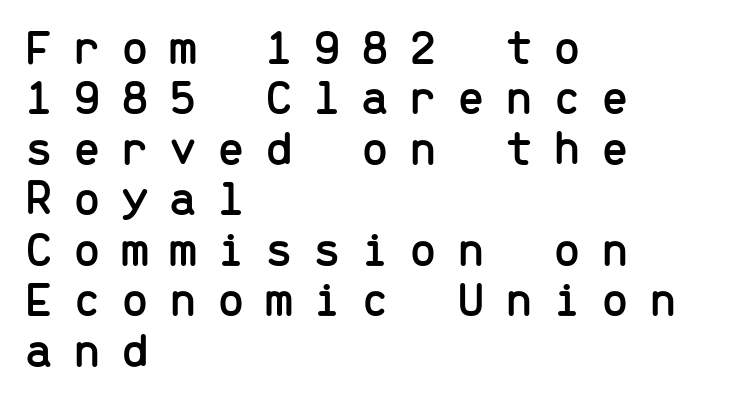
{"serif": "no", "italic": "no", "width": "normal", "stroke_contrast": "low", "x_height": "medium", "monospaced": "yes", "underline": "no", "align": "left", "line_spacing": "tight", "line_spacing_ratio": 1.01, "letter_spacing": "wide", "letter_spacing_em": 0.4, "glyph_px": 50}
